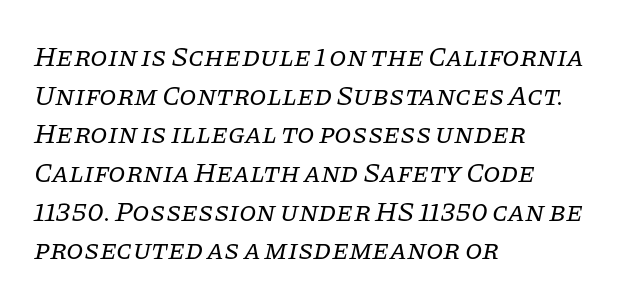
Regular leading. Rule under the text: the space is simply empty. No heavy texture on the line: the type isn't bold. Stroke terminals: seriffed. No extra tracking has been applied to these lines. In CSS terms this would be text-align: left.
